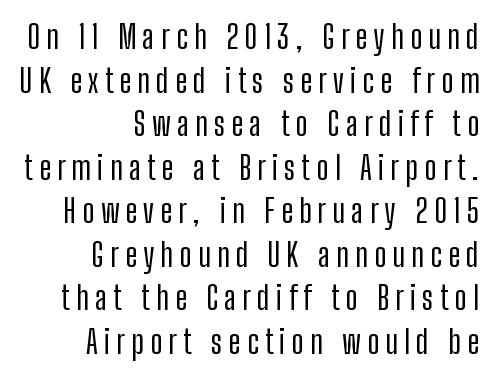
The image shows 33 px condensed sans-serif type, upright; set right-aligned, normal line spacing (1.32x), not underlined; low stroke contrast and a medium x-height.
